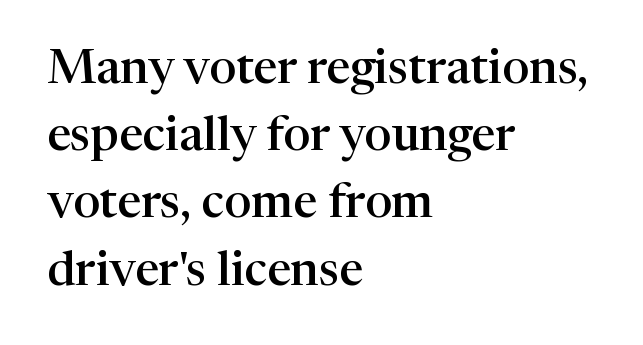
Q: Is the text bold? A: Semi-bold.
Q: Is the text italic (slanted)? A: No, it is upright.
Q: Is the typeface a serif or a sans-serif typeface? A: Serif.
Q: Is the text underlined? A: No.
Q: How is the paragraph aligned? A: Left-aligned.
Q: Is the spacing between letters normal or unusually wide? A: Normal.
Q: Is the spacing between lines tight, normal or loose? A: Normal.
Q: Width (condensed, normal, or wide)? A: Normal.
Q: Stroke contrast? A: High.
Q: x-height? A: Medium.
Q: Monospaced? A: No.
